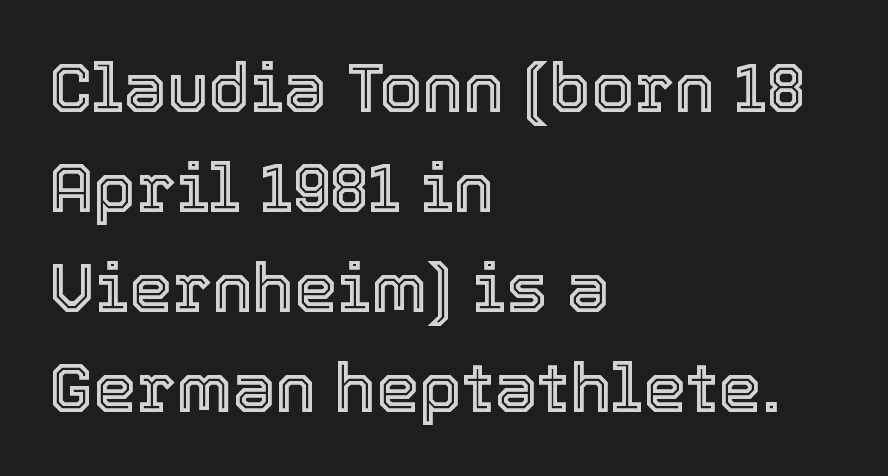
{"italic": "no", "width": "normal", "x_height": "medium", "monospaced": "no", "underline": "no", "align": "left", "line_spacing": "normal", "line_spacing_ratio": 1.45, "letter_spacing": "normal", "letter_spacing_em": 0.0, "glyph_px": 69}
